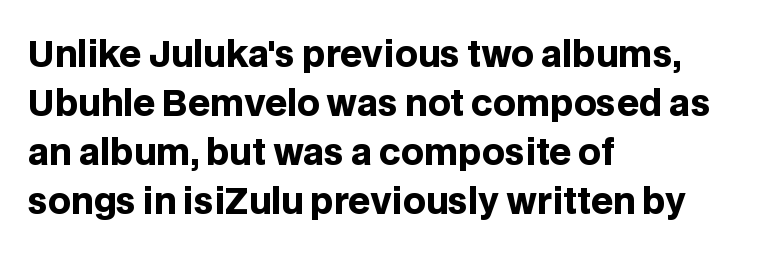
Q: Is the text bold? A: Yes.
Q: Is the text italic (slanted)? A: No, it is upright.
Q: Is the typeface a serif or a sans-serif typeface? A: Sans-serif.
Q: Is the text underlined? A: No.
Q: How is the paragraph aligned? A: Left-aligned.
Q: Is the spacing between letters normal or unusually wide? A: Normal.
Q: Is the spacing between lines tight, normal or loose? A: Normal.
Q: Width (condensed, normal, or wide)? A: Normal.
Q: Stroke contrast? A: Low.
Q: x-height? A: Large.
Q: Monospaced? A: No.
